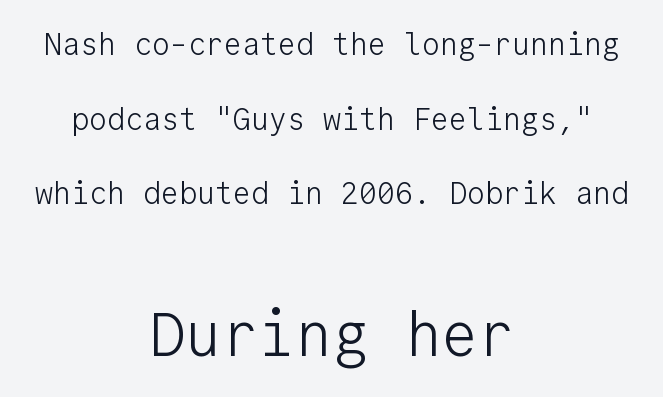
{"serif": "no", "italic": "no", "bold": "no", "weight": "light", "width": "normal", "stroke_contrast": "low", "x_height": "medium", "monospaced": "yes", "underline": "no", "align": "center", "line_spacing": "loose", "line_spacing_ratio": 2.49, "letter_spacing": "normal", "letter_spacing_em": 0.0, "larger_block": "second", "size_ratio": 2.03, "glyph_px": 61}
